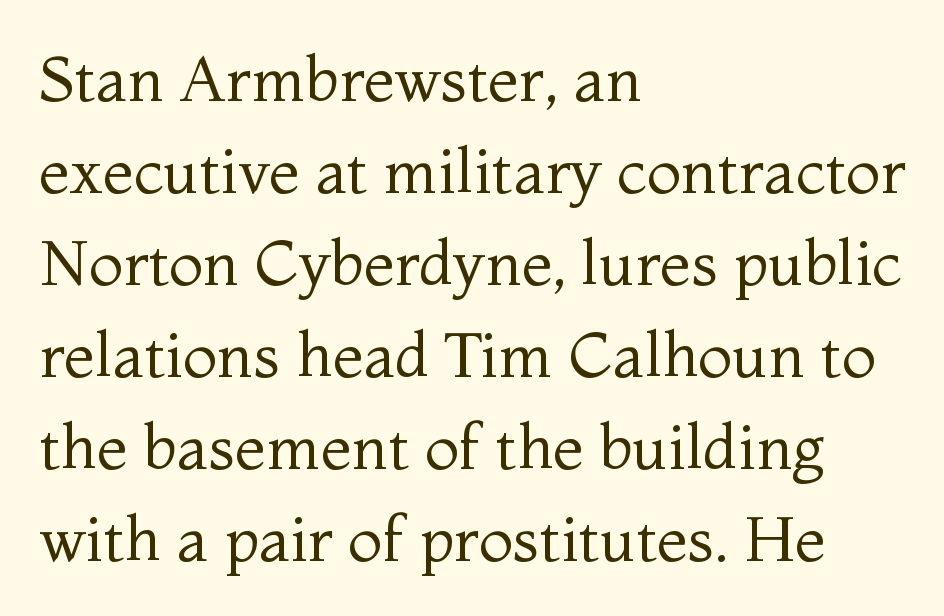
Stem width sits at or under what a default text font uses. In terms of posture, this sample is upright. Is this a sans? No — the strokes have serifs. One glance says typical: line gaps are just what's usual. Has an underline been added? It has not. Do the characters align in a grid? No, the font is proportional.
